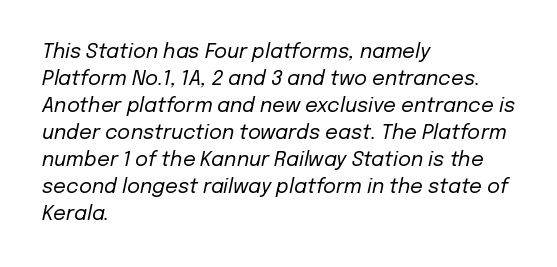
The axis of the letterforms is tilted away from vertical. Standard letterfit; no display-style spreading of the glyphs. This sample keeps an unexceptional amount of space between lines. The typesetting does not lean heavy: it is not bold. The specimen omits any rule beneath the text block's lines.
